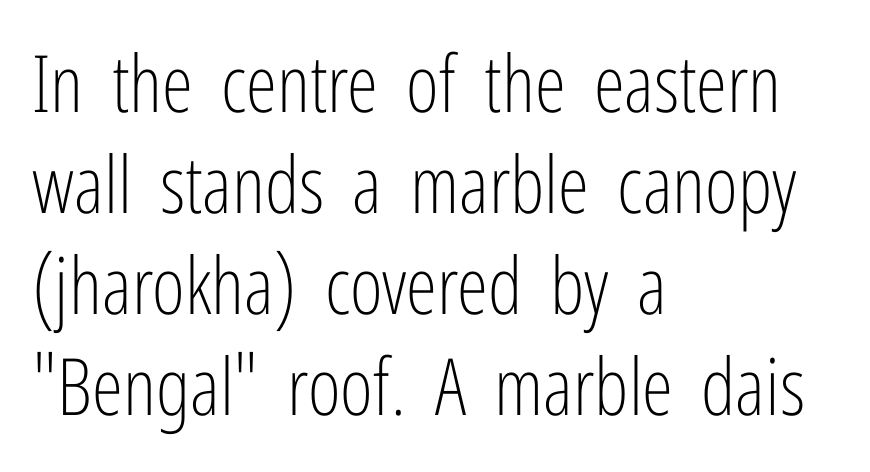
Q: Is the text bold? A: No.
Q: Is the text italic (slanted)? A: No, it is upright.
Q: Is the typeface a serif or a sans-serif typeface? A: Sans-serif.
Q: Is the text underlined? A: No.
Q: How is the paragraph aligned? A: Left-aligned.
Q: Is the spacing between letters normal or unusually wide? A: Normal.
Q: Is the spacing between lines tight, normal or loose? A: Normal.
Q: Width (condensed, normal, or wide)? A: Condensed.
Q: Stroke contrast? A: Low.
Q: x-height? A: Medium.
Q: Monospaced? A: No.
